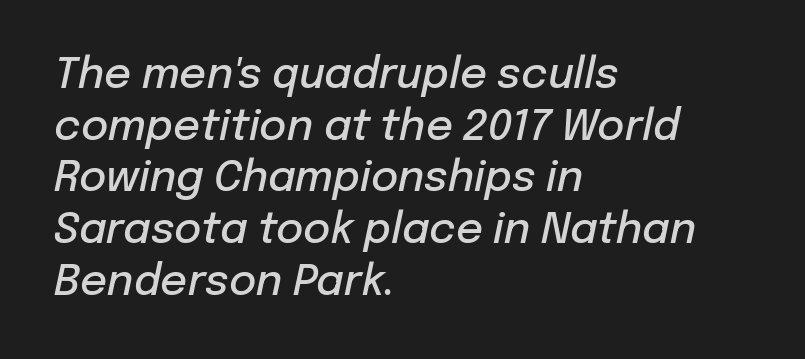
Q: Is the text bold? A: Semi-bold.
Q: Is the text italic (slanted)? A: Yes, it leans right by about 12 degrees.
Q: Is the text underlined? A: No.
Q: How is the paragraph aligned? A: Left-aligned.
Q: Is the spacing between letters normal or unusually wide? A: Normal.
Q: Width (condensed, normal, or wide)? A: Normal.
Q: Stroke contrast? A: Low.
Q: x-height? A: Medium.
Q: Monospaced? A: No.
